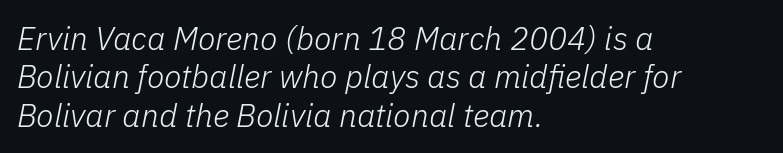
Q: Is the text bold? A: No.
Q: Is the text italic (slanted)? A: Yes, it leans right by about 11 degrees.
Q: Is the text underlined? A: No.
Q: How is the paragraph aligned? A: Left-aligned.
Q: Is the spacing between letters normal or unusually wide? A: Normal.
Q: Width (condensed, normal, or wide)? A: Normal.
Q: Stroke contrast? A: Low.
Q: x-height? A: Medium.
Q: Monospaced? A: No.
